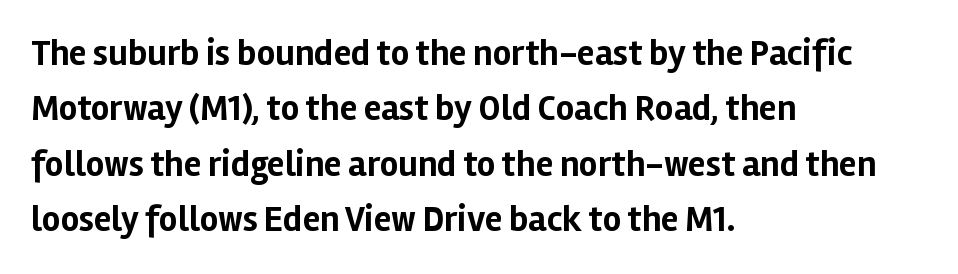
{"serif": "no", "italic": "no", "bold": "yes", "weight": "bold", "width": "normal", "stroke_contrast": "low", "x_height": "medium", "monospaced": "no", "underline": "no", "align": "left", "line_spacing": "normal", "line_spacing_ratio": 1.54, "letter_spacing": "normal", "letter_spacing_em": 0.0, "glyph_px": 36}
